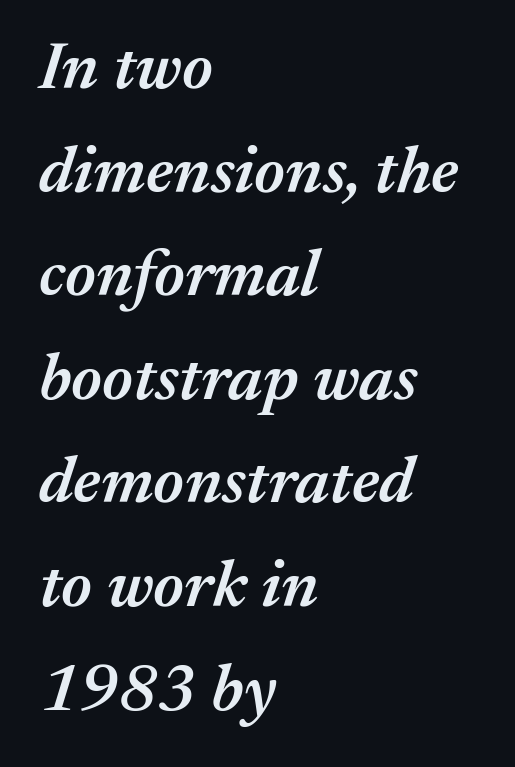
Semibold letterforms, between regular and bold. Italic: yes, the glyphs are oblique. Normally led — the rows are evenly, conventionally spaced. Honestly, there is no underline to notice here at all. The rendering anchors every line to the left-hand side.
